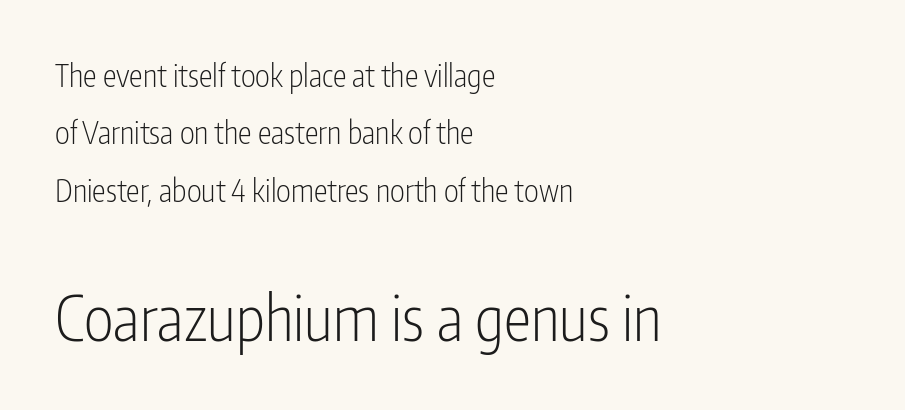
The image shows 62 px light, condensed sans-serif type, upright; set left-aligned, line spacing 1.85x, normal letter spacing, not underlined; the second (bottom) block is 2.0x larger; low stroke contrast and a medium x-height.
